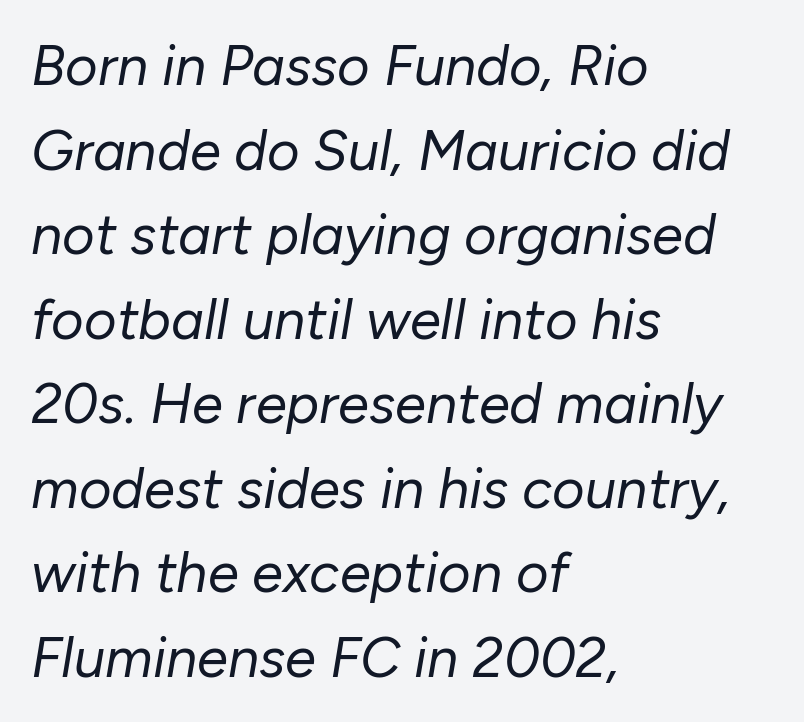
Q: Is the text bold? A: No.
Q: Is the text italic (slanted)? A: Yes, it leans right by about 10 degrees.
Q: Is the text underlined? A: No.
Q: How is the paragraph aligned? A: Left-aligned.
Q: Is the spacing between letters normal or unusually wide? A: Normal.
Q: Is the spacing between lines tight, normal or loose? A: Normal.
Q: Width (condensed, normal, or wide)? A: Normal.
Q: Stroke contrast? A: Low.
Q: x-height? A: Medium.
Q: Monospaced? A: No.
